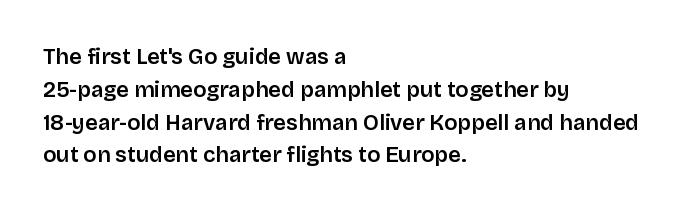
{"italic": "no", "underline": "no", "align": "left", "line_spacing": "normal", "line_spacing_ratio": 1.49, "letter_spacing": "normal", "letter_spacing_em": 0.0, "glyph_px": 22}
